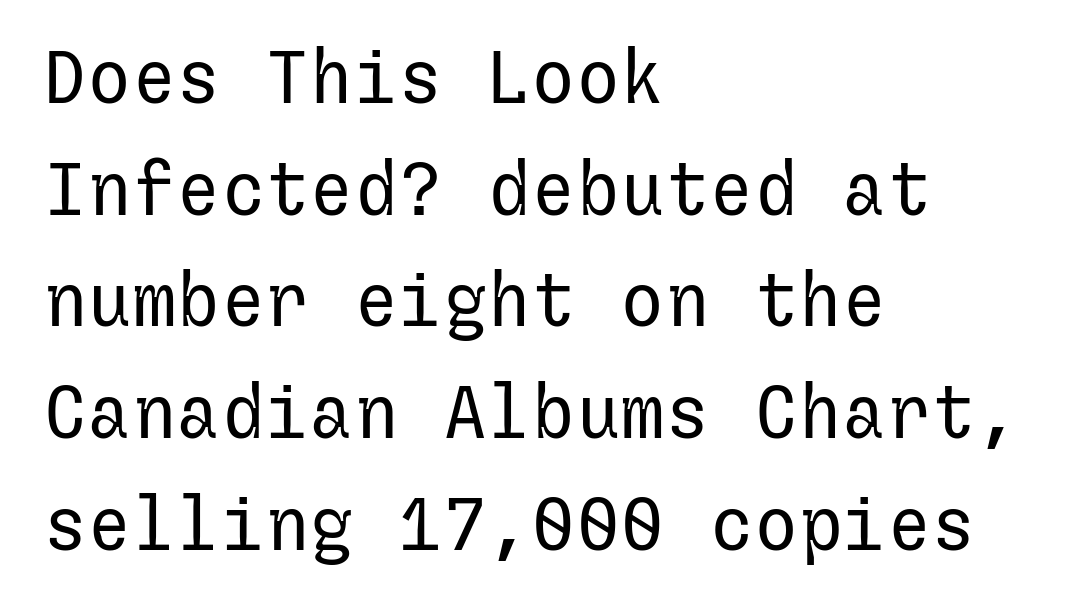
Q: Is the text bold? A: No.
Q: Is the text italic (slanted)? A: No, it is upright.
Q: Is the typeface a serif or a sans-serif typeface? A: Sans-serif.
Q: Is the text underlined? A: No.
Q: How is the paragraph aligned? A: Left-aligned.
Q: Is the spacing between letters normal or unusually wide? A: Normal.
Q: Is the spacing between lines tight, normal or loose? A: Normal.
Q: Width (condensed, normal, or wide)? A: Normal.
Q: Stroke contrast? A: Low.
Q: x-height? A: Medium.
